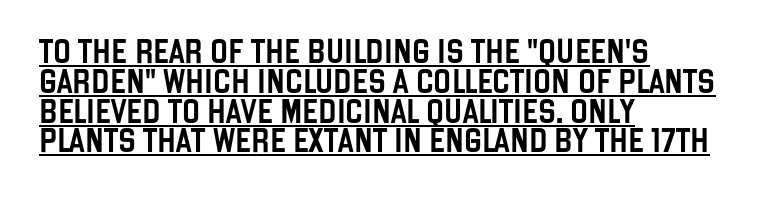
Q: Is the text italic (slanted)? A: No, it is upright.
Q: Is the text underlined? A: Yes.
Q: How is the paragraph aligned? A: Left-aligned.
Q: Is the spacing between letters normal or unusually wide? A: Normal.
